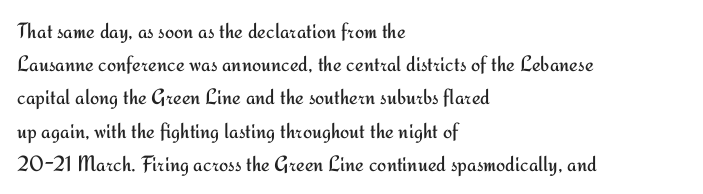
{"italic": "no", "bold": "no", "underline": "no", "align": "left", "line_spacing": "normal", "line_spacing_ratio": 1.51, "letter_spacing": "normal", "letter_spacing_em": 0.0, "glyph_px": 22}
